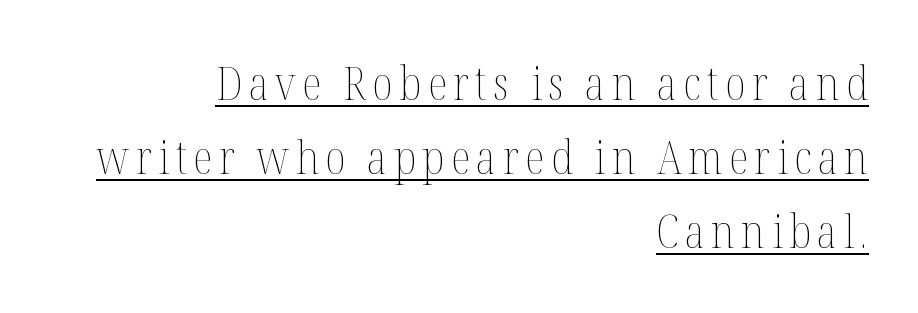
{"italic": "no", "bold": "no", "weight": "thin", "width": "condensed", "stroke_contrast": "medium", "x_height": "medium", "monospaced": "no", "underline": "yes", "align": "right", "line_spacing": "normal", "line_spacing_ratio": 1.61, "glyph_px": 46}
